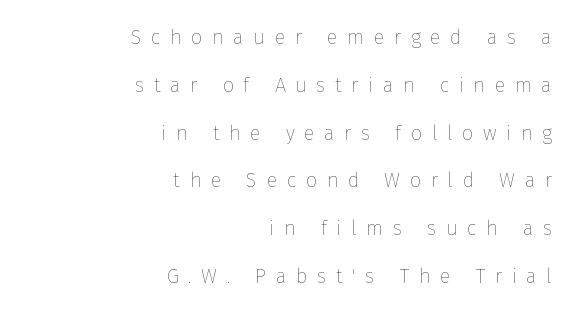
In terms of posture, this sample is upright. Is the letter spacing exaggerated? Yes — the characters are pushed far apart. The leading is generous, giving the passage an open texture. The strokes carry an ordinary text weight at most. A clean baseline with only descenders dipping below it. Which margin do the lines hug? The right one — the left edge is uneven.
